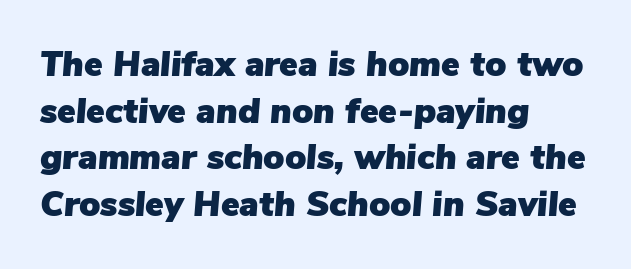
The image shows 35 px text type, italic (leaning right); set left-aligned, normal line spacing (1.33x), normal letter spacing, not underlined; low stroke contrast and a medium x-height.
